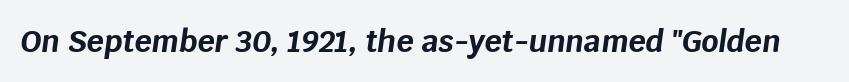
The image shows 30 px bold type, italic (leaning right); set normal letter spacing, not underlined; low stroke contrast and a large x-height.
